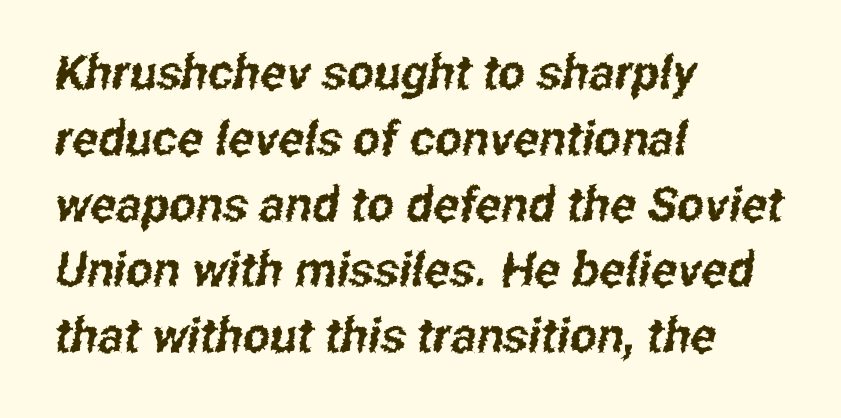
Q: Is the typeface a serif or a sans-serif typeface? A: Sans-serif.
Q: Is the text underlined? A: No.
Q: How is the paragraph aligned? A: Left-aligned.
Q: Is the spacing between letters normal or unusually wide? A: Normal.
Q: Is the spacing between lines tight, normal or loose? A: Normal.
Q: Width (condensed, normal, or wide)? A: Condensed.
Q: Stroke contrast? A: Low.
Q: x-height? A: Medium.
Q: Monospaced? A: No.
